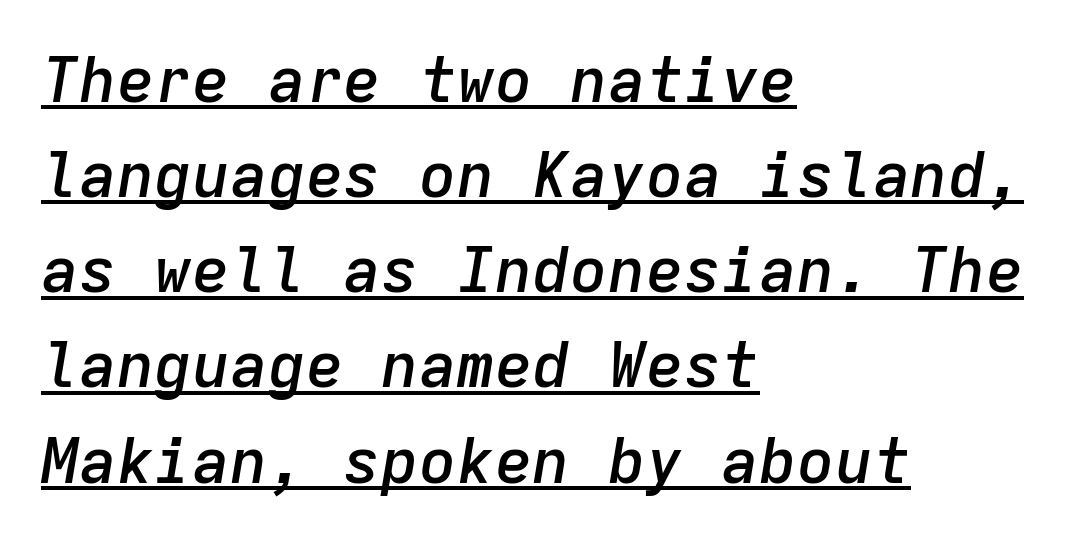
{"italic": "yes", "lean": "right", "slant_degrees": 9, "bold": "semi", "weight": "semibold", "width": "normal", "stroke_contrast": "low", "x_height": "medium", "monospaced": "yes", "underline": "yes", "align": "left", "line_spacing": "normal", "line_spacing_ratio": 1.51, "letter_spacing": "normal", "letter_spacing_em": 0.0, "glyph_px": 63}
